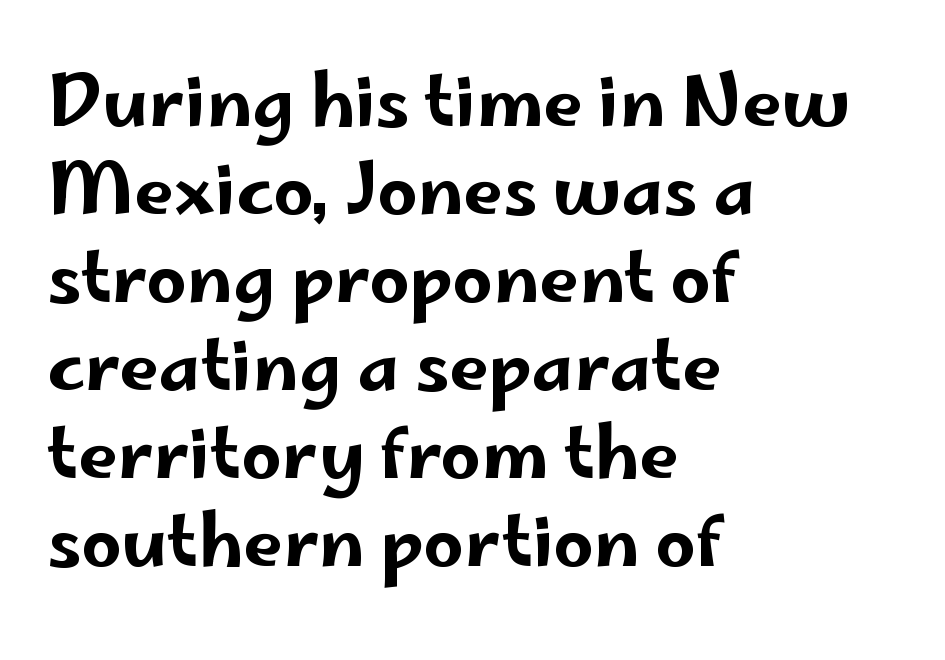
This sample uses plain, unmodified letter spacing. The passage shown is typed in a proportional face where columns would drift. Posture: straight, roman, zero tilt. Serifs: no, the terminals of the letterforms are clean.
